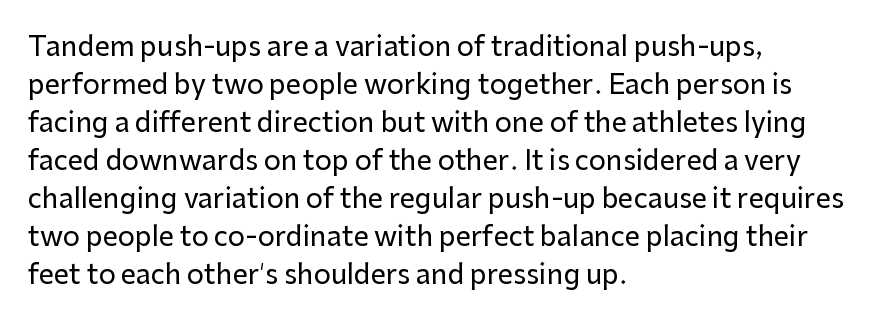
Q: Is the text italic (slanted)? A: No, it is upright.
Q: Is the text underlined? A: No.
Q: How is the paragraph aligned? A: Left-aligned.
Q: Is the spacing between letters normal or unusually wide? A: Normal.
Q: Is the spacing between lines tight, normal or loose? A: Normal.
